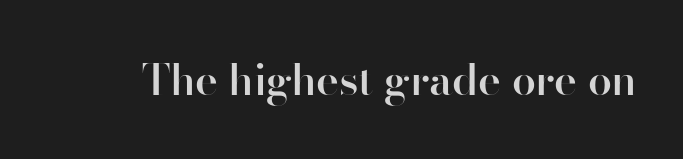
Q: Is the text bold? A: Semi-bold.
Q: Is the text italic (slanted)? A: No, it is upright.
Q: Is the typeface a serif or a sans-serif typeface? A: Sans-serif.
Q: Is the text underlined? A: No.
Q: Is the spacing between letters normal or unusually wide? A: Normal.
Q: Width (condensed, normal, or wide)? A: Normal.
Q: Stroke contrast? A: High.
Q: x-height? A: Small.
Q: Monospaced? A: No.
